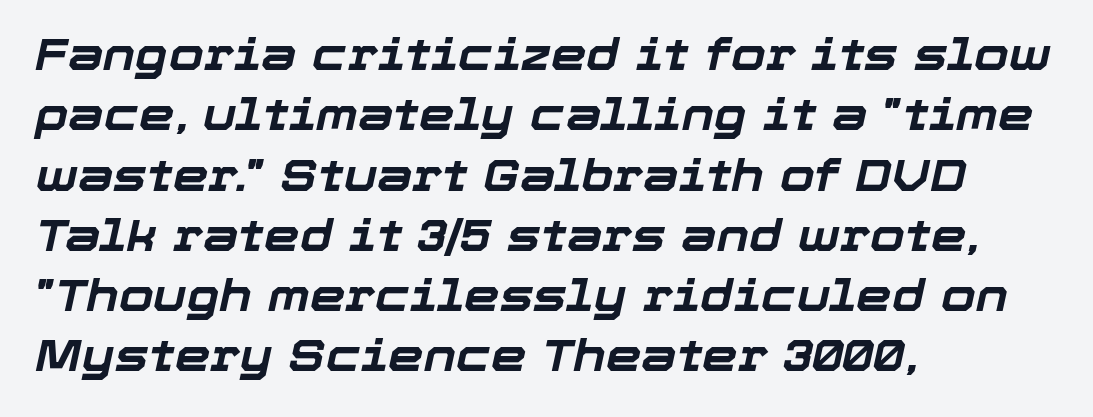
Nothing unusual about the tracking: characters are spaced as the font intends. Notice how descenders clear the ascenders below comfortably — that's standard leading. Every letter is thick-stroked: bold, no question. The strip under each line holds only bare page. This sample has the flowing, uneven cadence of proportional lettering. Quick note: italic.
